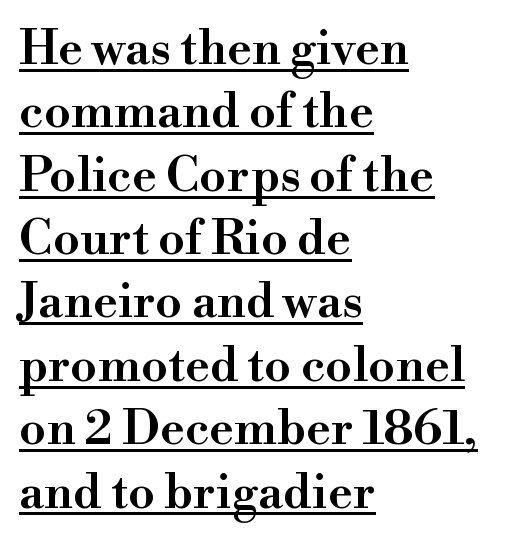
{"serif": "yes", "italic": "no", "bold": "semi", "weight": "semibold", "width": "normal", "stroke_contrast": "high", "x_height": "small", "monospaced": "no", "underline": "yes", "align": "left", "line_spacing": "normal", "line_spacing_ratio": 1.32, "letter_spacing": "normal", "letter_spacing_em": 0.0, "glyph_px": 48}
